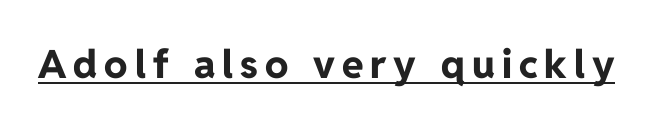
Every letter is thick-stroked: bold, no question. It's the straight-up-and-down kind of type. Varying glyph widths throughout — classic text-font behaviour. The text was rendered using a sans face with plain stroke endings. Descenders here cross a horizontal rule under the line.
